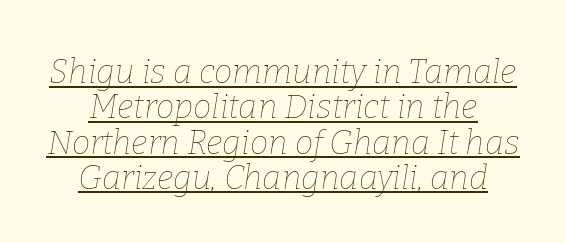
{"italic": "yes", "lean": "right", "slant_degrees": 9, "bold": "no", "weight": "thin", "width": "normal", "stroke_contrast": "low", "x_height": "medium", "monospaced": "no", "underline": "yes", "align": "center", "line_spacing": "tight", "line_spacing_ratio": 1.07, "letter_spacing": "normal", "letter_spacing_em": 0.0, "glyph_px": 33}
